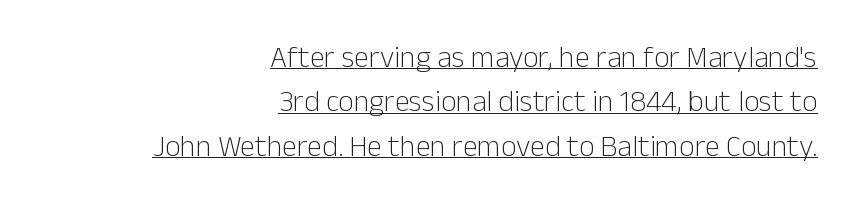
The image shows 30 px light sans-serif type, upright; set right-aligned, normal line spacing (1.48x), normal letter spacing, underlined; low stroke contrast and a medium x-height.
